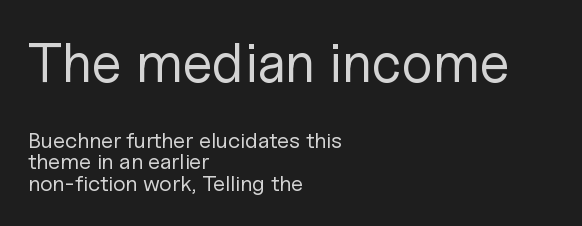
{"serif": "no", "italic": "no", "bold": "no", "weight": "regular", "width": "normal", "stroke_contrast": "low", "x_height": "medium", "monospaced": "no", "underline": "no", "align": "left", "line_spacing": "tight", "line_spacing_ratio": 0.98, "letter_spacing": "normal", "letter_spacing_em": 0.0, "larger_block": "first", "size_ratio": 2.5, "glyph_px": 55}
